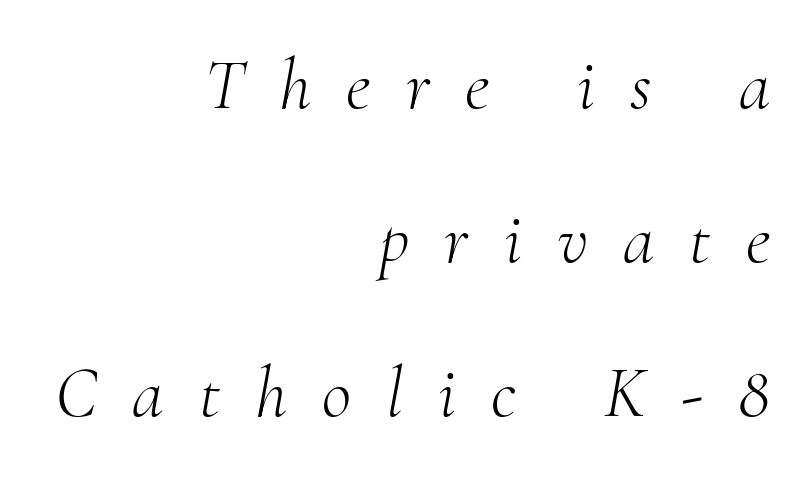
{"serif": "yes", "italic": "yes", "lean": "right", "slant_degrees": 10, "bold": "no", "weight": "light", "width": "normal", "stroke_contrast": "medium", "x_height": "small", "monospaced": "no", "underline": "no", "align": "right", "line_spacing": "loose", "line_spacing_ratio": 2.14, "letter_spacing": "wide", "letter_spacing_em": 0.49, "glyph_px": 72}
